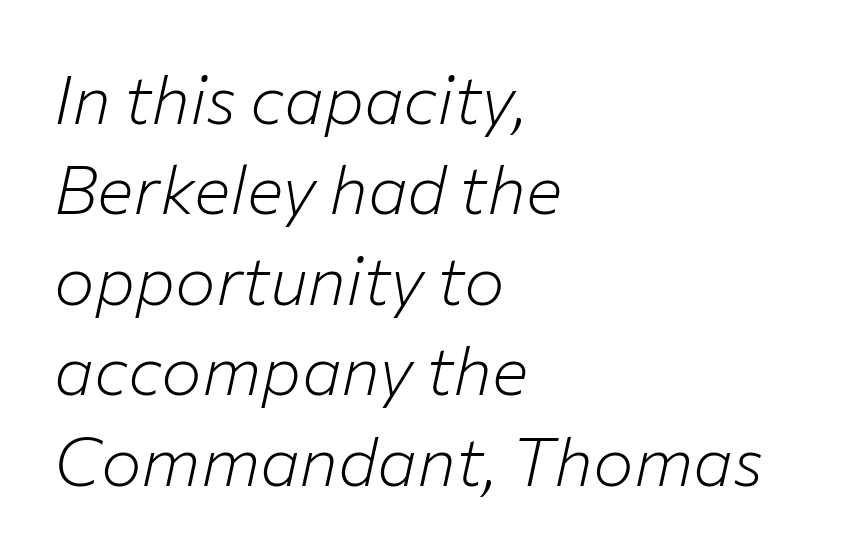
{"italic": "yes", "lean": "right", "slant_degrees": 12, "bold": "no", "weight": "light", "width": "normal", "stroke_contrast": "low", "x_height": "medium", "monospaced": "no", "underline": "no", "align": "left", "line_spacing": "normal", "line_spacing_ratio": 1.33, "letter_spacing": "normal", "letter_spacing_em": 0.0, "glyph_px": 68}
